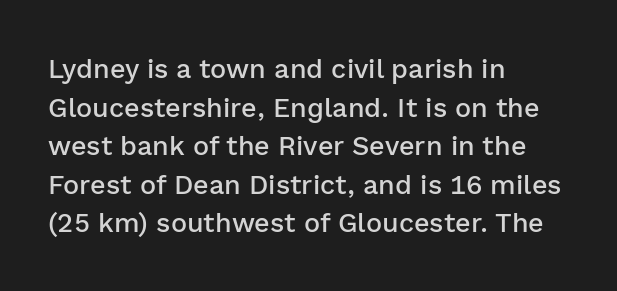
The image shows 27 px text type, upright; set left-aligned, normal line spacing (1.43x), normal letter spacing, not underlined.
